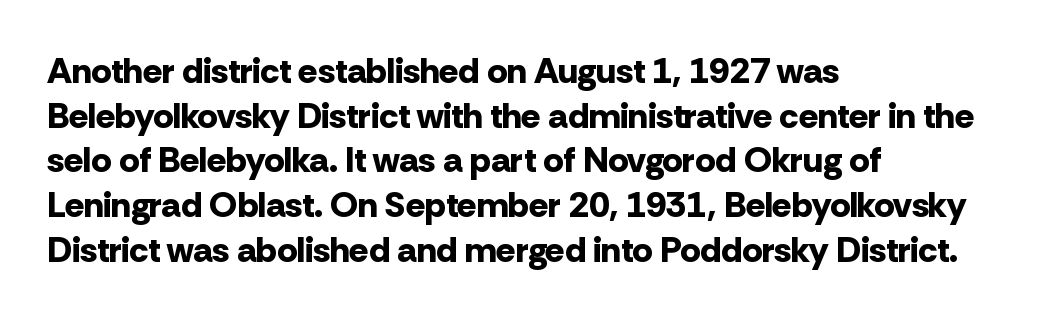
The image shows 36 px bold sans-serif type, upright; set left-aligned, line spacing 1.24x, normal letter spacing, not underlined; low stroke contrast and a medium x-height.
